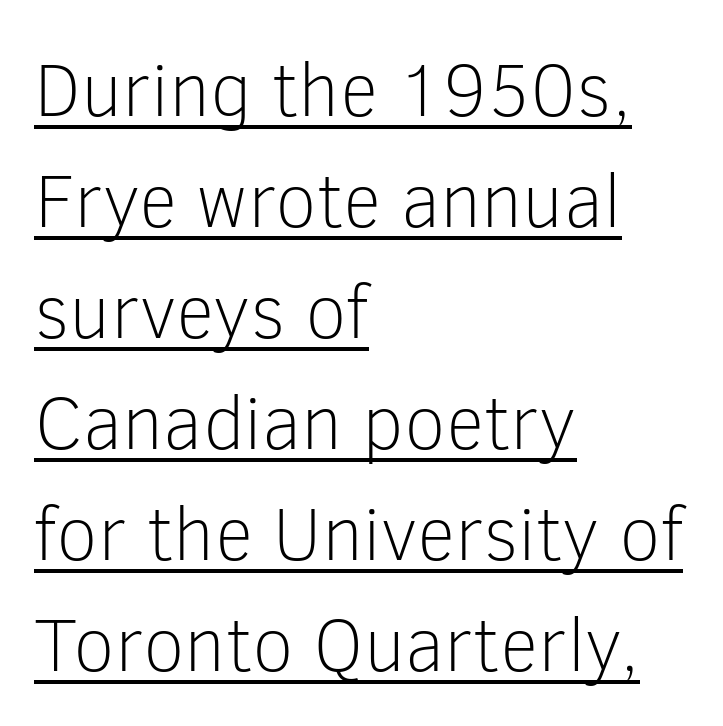
In terms of letterform style, serifs are entirely absent. Style check: upright. The glyphs are accompanied by a horizontal stroke just below them. Compared with typical body copy, the letter spacing here is the same. The letterforms sit at book weight or below. Each line starts at the same left margin while the right side varies.
